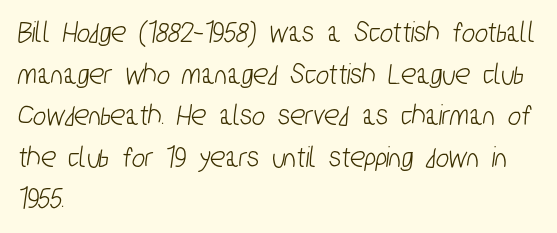
The image shows 31 px condensed sans-serif type; set left-aligned, normal line spacing (1.34x), normal letter spacing, not underlined; low stroke contrast and a medium x-height.
